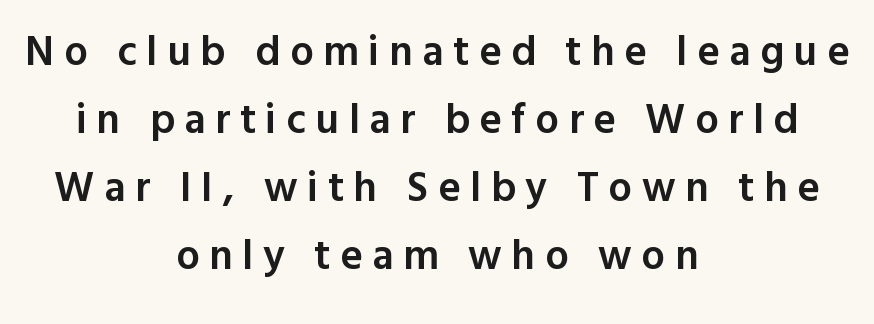
Has an underline been added? It has not. Horizontally, the lines are justified to the midpoint only. The face used here is proportionally spaced, like ordinary book or web type. The type family on display is of the sans-serif kind. The letters are semibold — heavier than regular but short of a full bold. This block has exactly the height ordinary leading produces.
